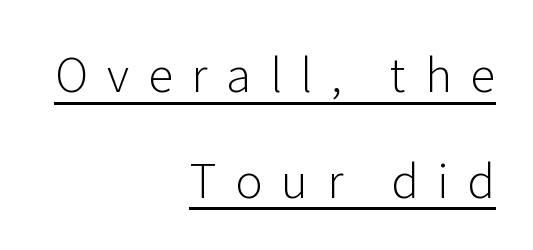
Posture: vertical. Like a heading marked for emphasis, these lines bear an underscore. Summary of vertical rhythm: relaxed, with wide interline spacing. Here the designer chose a conventional face with non-uniform glyph widths. Someone cranked the tracking dial way up on this one. A flush-right, rag-left setting is used for this passage.
